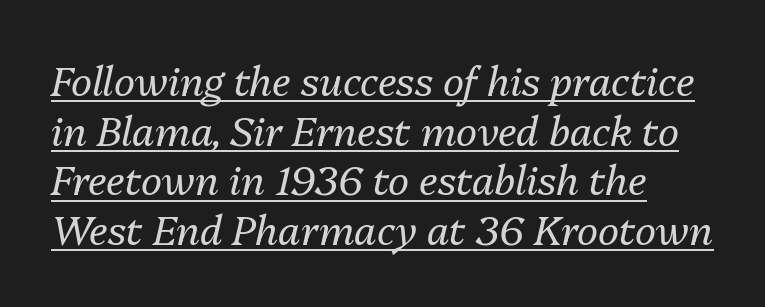
Q: Is the text bold? A: No.
Q: Is the text italic (slanted)? A: Yes, it leans right by about 13 degrees.
Q: Is the text underlined? A: Yes.
Q: How is the paragraph aligned? A: Left-aligned.
Q: Is the spacing between letters normal or unusually wide? A: Normal.
Q: Width (condensed, normal, or wide)? A: Normal.
Q: Stroke contrast? A: Medium.
Q: x-height? A: Medium.
Q: Monospaced? A: No.
